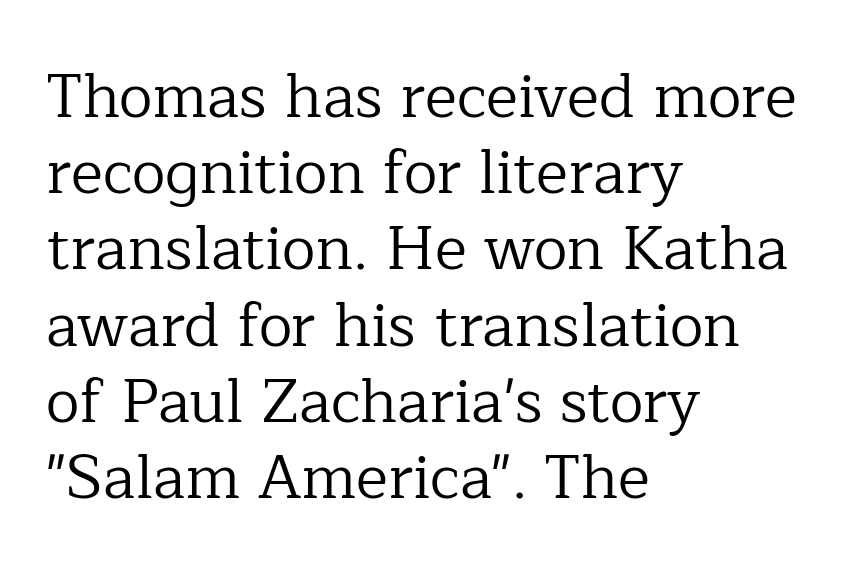
The image shows 61 px regular-weight serif type, upright; set left-aligned, normal line spacing (1.25x), normal letter spacing, not underlined; low stroke contrast and a medium x-height.
